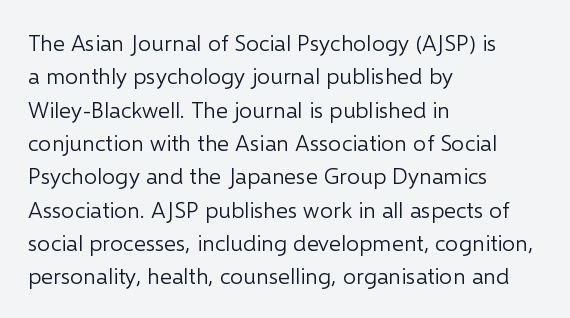
How would I describe the line gaps? Plain and ordinary. Just letters on the line, the space beneath them empty. Alignment: flush left. In terms of posture, this sample is upright.
